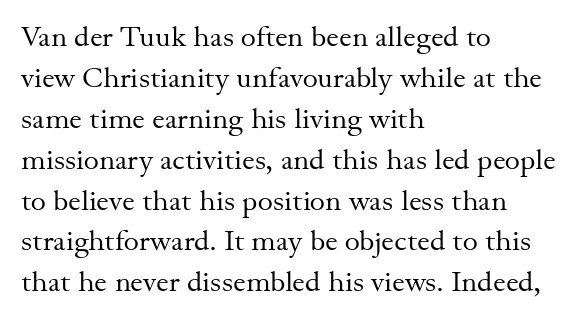
Q: Is the text bold? A: No.
Q: Is the text italic (slanted)? A: No, it is upright.
Q: Is the typeface a serif or a sans-serif typeface? A: Serif.
Q: Is the text underlined? A: No.
Q: How is the paragraph aligned? A: Left-aligned.
Q: Is the spacing between letters normal or unusually wide? A: Normal.
Q: Is the spacing between lines tight, normal or loose? A: Normal.
Q: Width (condensed, normal, or wide)? A: Normal.
Q: Stroke contrast? A: Medium.
Q: x-height? A: Small.
Q: Monospaced? A: No.
